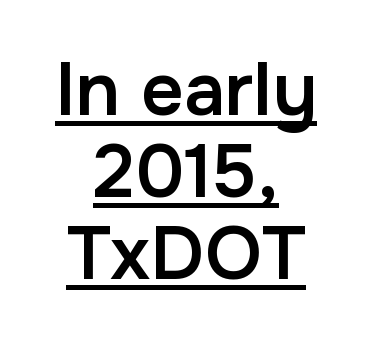
The image shows 74 px semibold sans-serif type, upright; set centered, tight line spacing (1.11x), normal letter spacing, underlined; low stroke contrast and a medium x-height.
